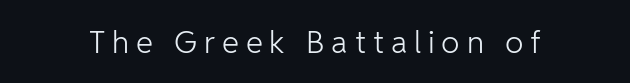
The image shows 31 px light sans-serif type, upright; set unusually wide letter spacing (+0.22 em), not underlined; low stroke contrast and a medium x-height.
